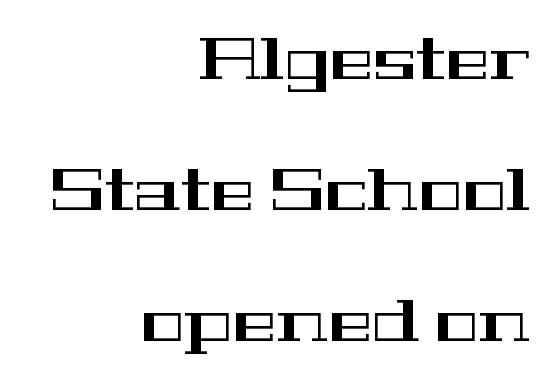
The image shows 59 px wide serif type, upright; set right-aligned, loose line spacing (2.22x), normal letter spacing, not underlined; high stroke contrast and a medium x-height.
